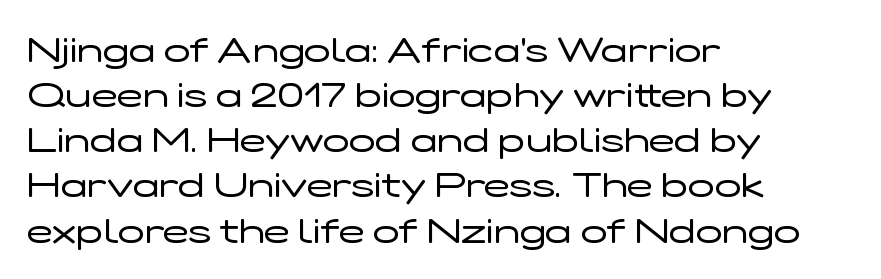
The image shows 35 px regular-weight, wide sans-serif type, upright; set left-aligned, normal line spacing (1.29x), normal letter spacing, not underlined; low stroke contrast and a medium x-height.
